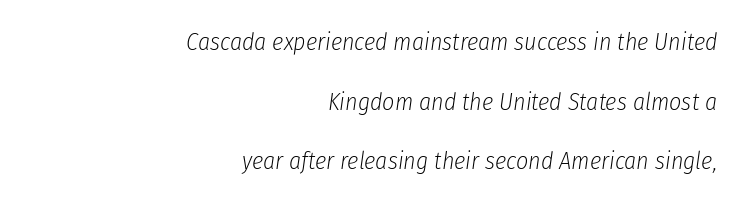
{"italic": "yes", "lean": "right", "slant_degrees": 8, "bold": "no", "underline": "no", "align": "right", "line_spacing": "loose", "line_spacing_ratio": 2.48, "letter_spacing": "normal", "letter_spacing_em": 0.0, "glyph_px": 24}
